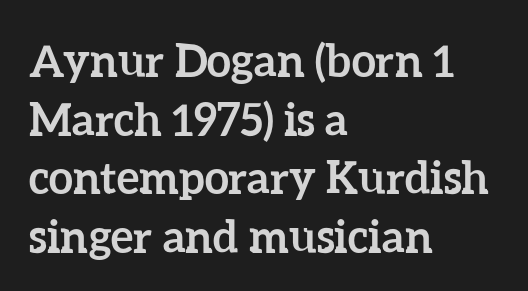
Q: Is the text bold? A: Yes.
Q: Is the text italic (slanted)? A: No, it is upright.
Q: Is the text underlined? A: No.
Q: How is the paragraph aligned? A: Left-aligned.
Q: Is the spacing between letters normal or unusually wide? A: Normal.
Q: Is the spacing between lines tight, normal or loose? A: Normal.
Q: Width (condensed, normal, or wide)? A: Normal.
Q: Stroke contrast? A: Low.
Q: x-height? A: Medium.
Q: Monospaced? A: No.
